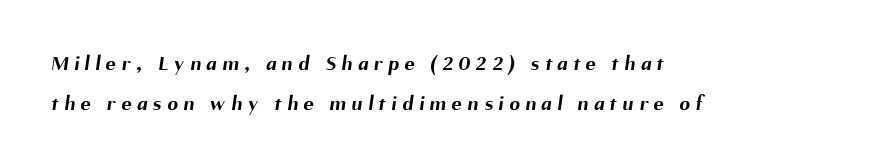
This is heavy type, rendered in bold. Inter-character spacing is expanded well beyond the font's built-in metrics. Leftover space on each line is placed entirely after the last word. Descender tails drop into unmarked territory.
